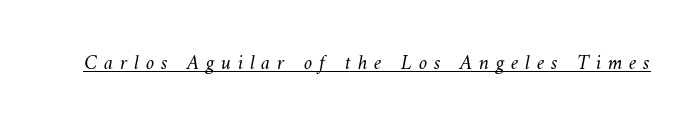
The image shows 21 px text type; set unusually wide letter spacing (+0.32 em), underlined.
